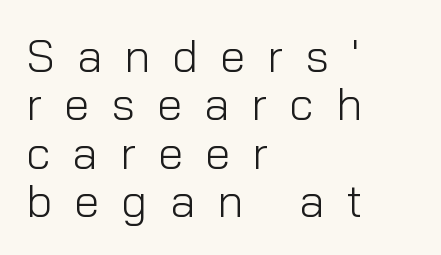
Q: Is the text bold? A: No.
Q: Is the text italic (slanted)? A: No, it is upright.
Q: Is the typeface a serif or a sans-serif typeface? A: Sans-serif.
Q: Is the text underlined? A: No.
Q: How is the paragraph aligned? A: Left-aligned.
Q: Is the spacing between letters normal or unusually wide? A: Unusually wide.
Q: Is the spacing between lines tight, normal or loose? A: Tight.
Q: Width (condensed, normal, or wide)? A: Normal.
Q: Stroke contrast? A: Low.
Q: x-height? A: Medium.
Q: Monospaced? A: No.
